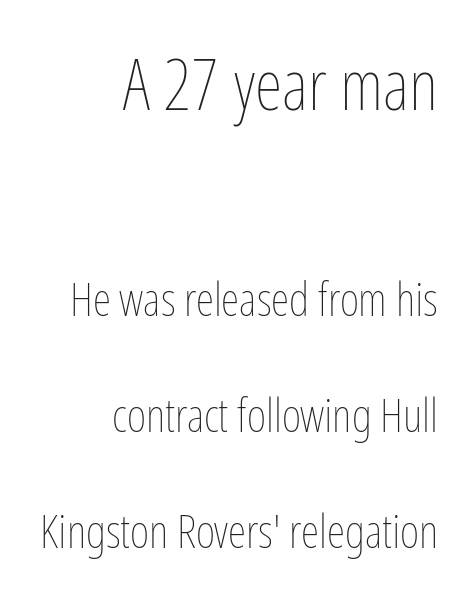
The letters advance in unequal steps, a hallmark of proportional type. This is not heavy type; no bold has been used. Summary of vertical rhythm: relaxed, with wide interline spacing. The letterforms sit shoulder to shoulder at normal distance. Layout note: lines flush right. Type size steps down from the first block to the second.
